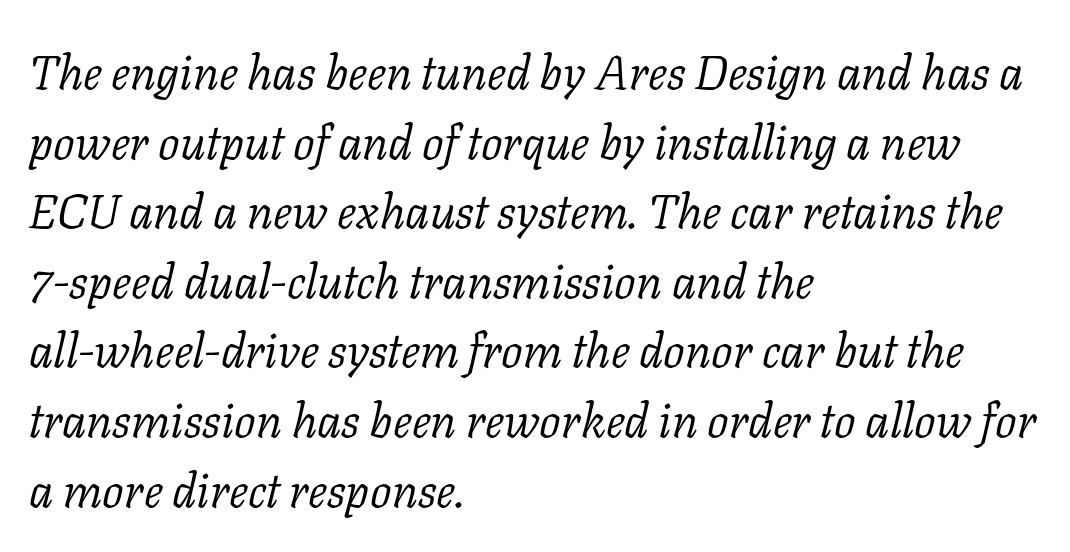
Glyph-to-glyph distance matches everyday printed text. Note the varied advance widths — an 'i' is clearly narrower than an 'm'. Has an underline been added? It has not. Where is the straight margin? On the left.
